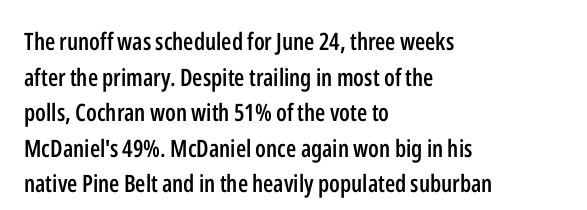
Q: Is the text bold? A: Semi-bold.
Q: Is the text italic (slanted)? A: No, it is upright.
Q: Is the text underlined? A: No.
Q: How is the paragraph aligned? A: Left-aligned.
Q: Is the spacing between letters normal or unusually wide? A: Normal.
Q: Is the spacing between lines tight, normal or loose? A: Normal.
